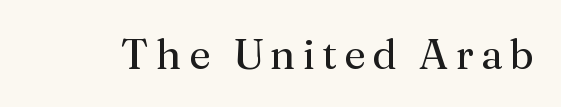
The image shows 42 px regular-weight serif type, upright; set not underlined; medium stroke contrast and a medium x-height.
